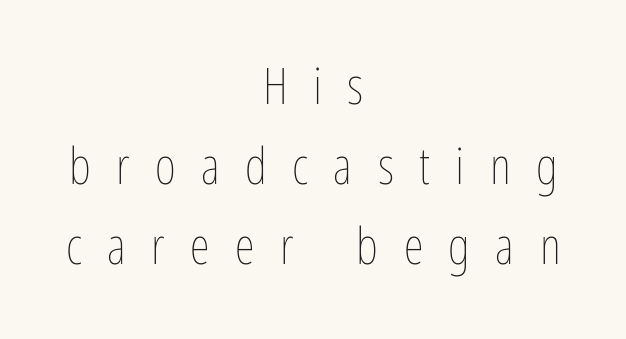
Q: Is the text bold? A: No.
Q: Is the text italic (slanted)? A: No, it is upright.
Q: Is the text underlined? A: No.
Q: How is the paragraph aligned? A: Centered.
Q: Is the spacing between letters normal or unusually wide? A: Unusually wide.
Q: Is the spacing between lines tight, normal or loose? A: Normal.
Q: Width (condensed, normal, or wide)? A: Condensed.
Q: Stroke contrast? A: Low.
Q: x-height? A: Medium.
Q: Monospaced? A: No.
